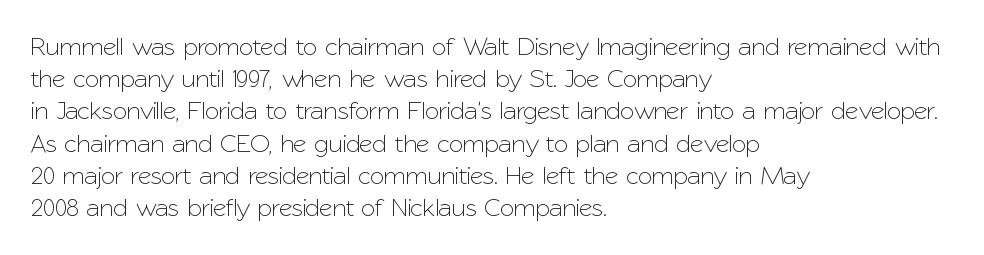
{"italic": "no", "underline": "no", "align": "left", "line_spacing_ratio": 1.24, "letter_spacing": "normal", "letter_spacing_em": 0.0, "glyph_px": 26}
